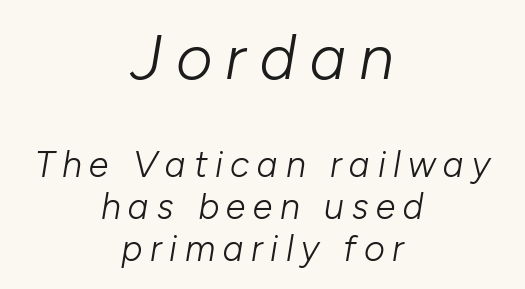
{"italic": "yes", "lean": "right", "slant_degrees": 10, "bold": "no", "weight": "light", "width": "normal", "stroke_contrast": "low", "x_height": "medium", "monospaced": "no", "underline": "no", "align": "center", "line_spacing_ratio": 1.16, "letter_spacing": "wide", "letter_spacing_em": 0.21, "larger_block": "first", "size_ratio": 1.75, "glyph_px": 63}
